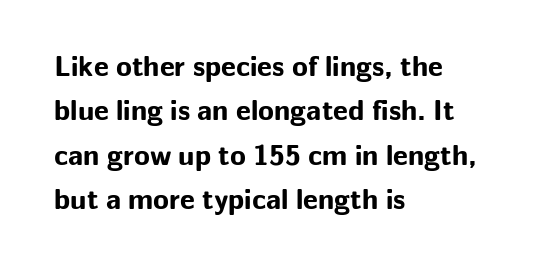
The image shows 29 px bold sans-serif type, upright; set left-aligned, normal line spacing (1.53x), normal letter spacing, not underlined; low stroke contrast and a medium x-height.
